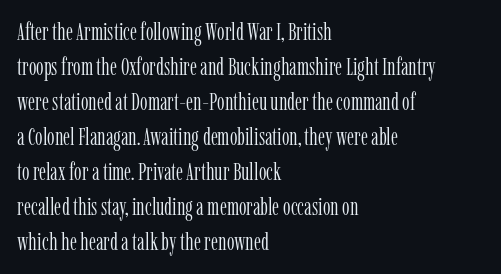
Q: Is the text bold? A: No.
Q: Is the text italic (slanted)? A: No, it is upright.
Q: Is the text underlined? A: No.
Q: How is the paragraph aligned? A: Left-aligned.
Q: Is the spacing between letters normal or unusually wide? A: Normal.
Q: Is the spacing between lines tight, normal or loose? A: Normal.
